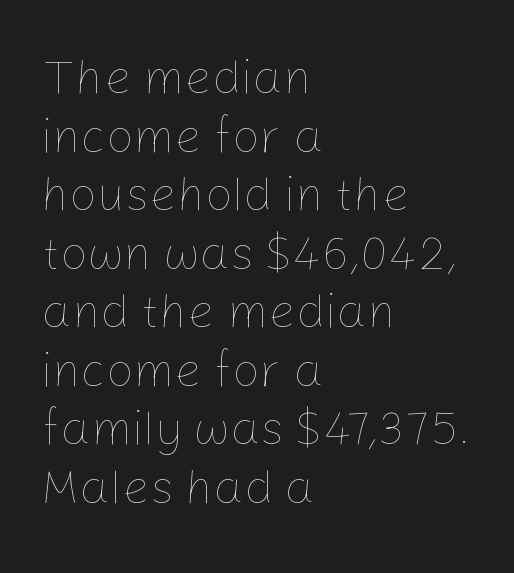
Descenders hang freely into open space. The gaps between neighbouring characters are ordinary and unremarkable. Every row of glyphs begins at an identical x-position on the left. The typography opts for an upright posture over an oblique one. The face used here is proportionally spaced, like ordinary book or web type. Stem width sits at or under what a default text font uses.
